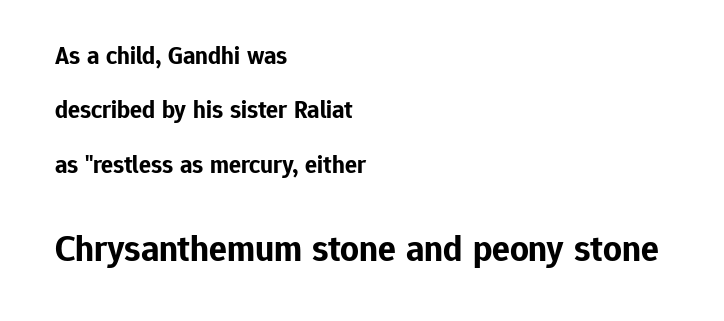
{"serif": "no", "italic": "no", "bold": "yes", "weight": "bold", "width": "normal", "stroke_contrast": "low", "x_height": "medium", "monospaced": "no", "underline": "no", "align": "left", "line_spacing": "loose", "line_spacing_ratio": 2.18, "letter_spacing": "normal", "letter_spacing_em": 0.0, "larger_block": "second", "size_ratio": 1.48, "glyph_px": 37}
